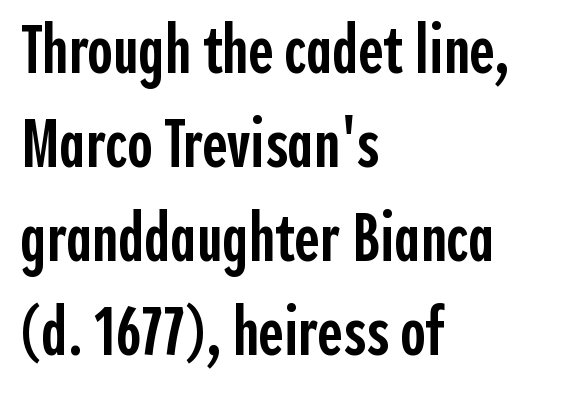
Q: Is the text bold? A: Semi-bold.
Q: Is the text italic (slanted)? A: No, it is upright.
Q: Is the typeface a serif or a sans-serif typeface? A: Sans-serif.
Q: Is the text underlined? A: No.
Q: How is the paragraph aligned? A: Left-aligned.
Q: Is the spacing between letters normal or unusually wide? A: Normal.
Q: Is the spacing between lines tight, normal or loose? A: Normal.
Q: Width (condensed, normal, or wide)? A: Condensed.
Q: x-height? A: Medium.
Q: Monospaced? A: No.
